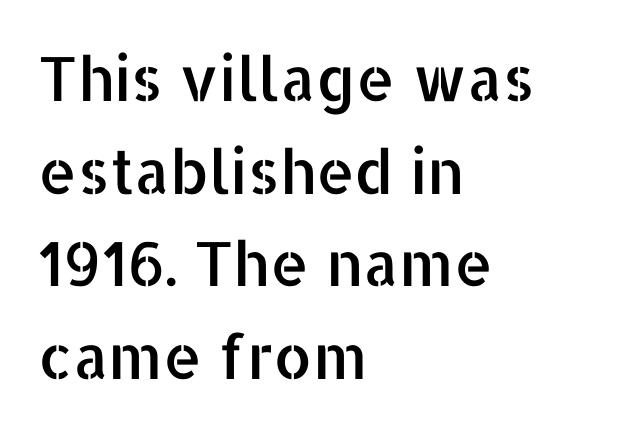
Think of a printed novel: that variable character pitch is what you see here. Each letter's strokes conclude bluntly, with no projecting serifs. Glyph-to-glyph distance matches everyday printed text. The compositor pushed each line to the left boundary.
